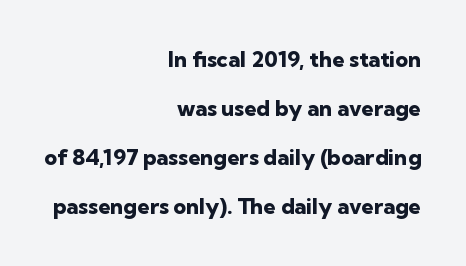
{"italic": "no", "bold": "yes", "underline": "no", "align": "right", "line_spacing": "loose", "line_spacing_ratio": 2.23, "letter_spacing": "normal", "letter_spacing_em": 0.0, "glyph_px": 22}
